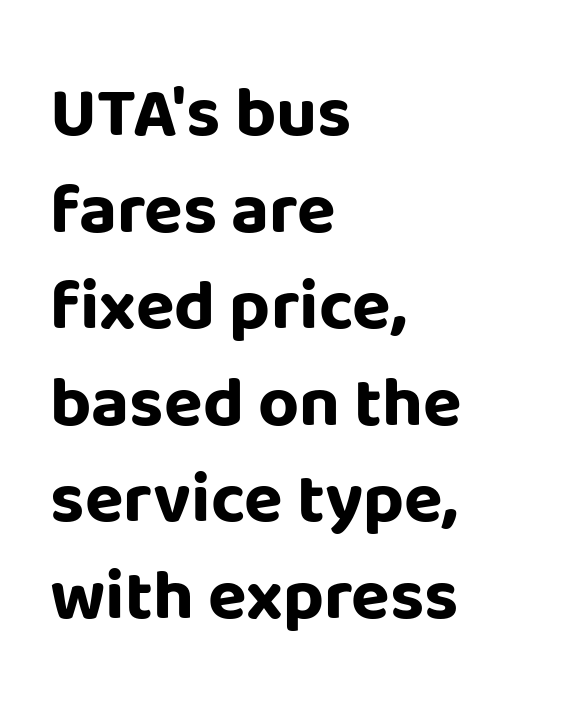
Q: Is the text bold? A: Yes.
Q: Is the text italic (slanted)? A: No, it is upright.
Q: Is the typeface a serif or a sans-serif typeface? A: Sans-serif.
Q: Is the text underlined? A: No.
Q: How is the paragraph aligned? A: Left-aligned.
Q: Is the spacing between letters normal or unusually wide? A: Normal.
Q: Is the spacing between lines tight, normal or loose? A: Normal.
Q: Width (condensed, normal, or wide)? A: Normal.
Q: Stroke contrast? A: Low.
Q: x-height? A: Large.
Q: Monospaced? A: No.
